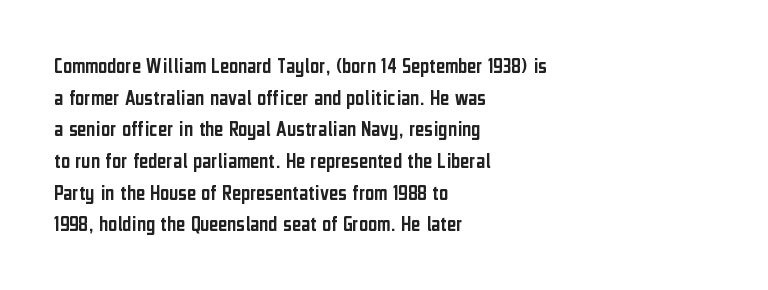
Ordinary non-slanted type is in use. Letter spacing: default. This sample is left-justified, so line endings fall wherever the words run out. Underline: absent. Successive baselines arrive at the customary interval.
